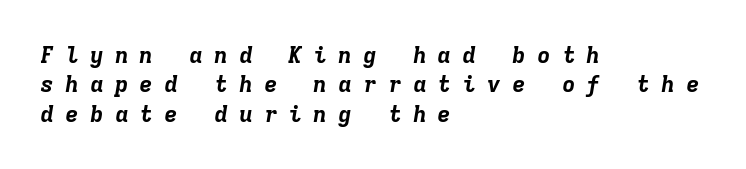
Spacing between characters has been opened up far beyond the box default. Vertically, the passage feels balanced, rows spaced as you'd expect. Notice how thick the strokes are: this is what a full bold looks like. When letters slant like this, we call the style italic. Bare-footed words on every line. Is the block centered? No — it sits flush against the left margin.
